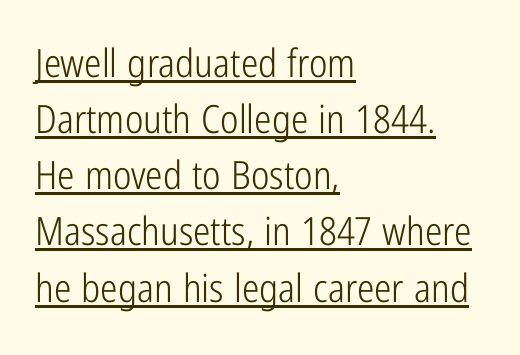
Q: Is the text bold? A: No.
Q: Is the text italic (slanted)? A: No, it is upright.
Q: Is the typeface a serif or a sans-serif typeface? A: Sans-serif.
Q: Is the text underlined? A: Yes.
Q: How is the paragraph aligned? A: Left-aligned.
Q: Is the spacing between letters normal or unusually wide? A: Normal.
Q: Is the spacing between lines tight, normal or loose? A: Normal.
Q: Width (condensed, normal, or wide)? A: Condensed.
Q: Stroke contrast? A: Low.
Q: x-height? A: Medium.
Q: Monospaced? A: No.
